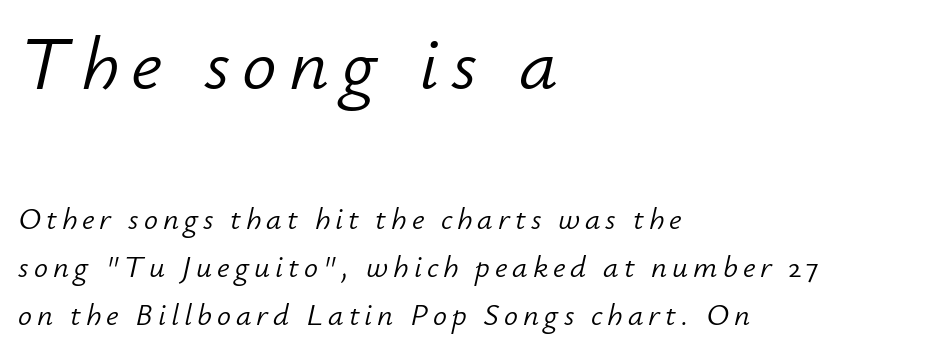
Q: Is the text bold? A: No.
Q: Is the text italic (slanted)? A: Yes, it leans right by about 12 degrees.
Q: Is the text underlined? A: No.
Q: How is the paragraph aligned? A: Left-aligned.
Q: Is the spacing between lines tight, normal or loose? A: Normal.
Q: Which block of text is set in a larger size, the first (top) or the second (bottom)? A: The first (top) one.
Q: Width (condensed, normal, or wide)? A: Normal.
Q: Stroke contrast? A: Low.
Q: x-height? A: Small.
Q: Monospaced? A: No.
